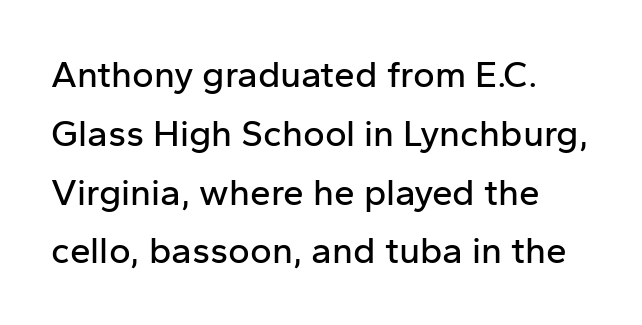
The image shows 37 px sans-serif type, upright; set normal line spacing (1.59x), normal letter spacing, not underlined; low stroke contrast and a medium x-height.
